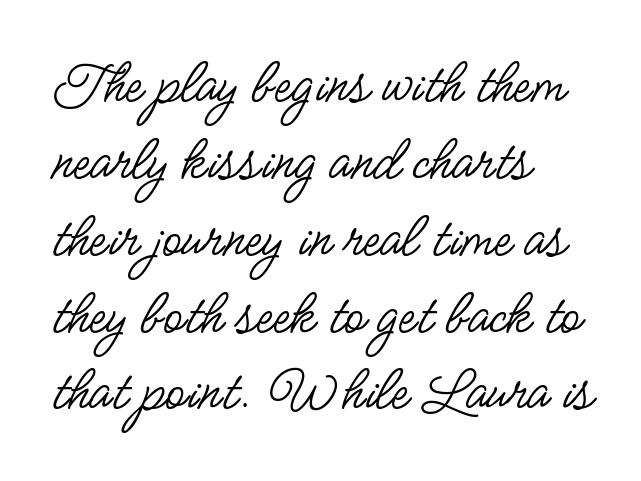
{"serif": "no", "bold": "no", "weight": "regular", "width": "condensed", "stroke_contrast": "low", "x_height": "small", "monospaced": "no", "underline": "no", "align": "left", "line_spacing_ratio": 1.22, "letter_spacing": "normal", "letter_spacing_em": 0.0, "glyph_px": 63}
